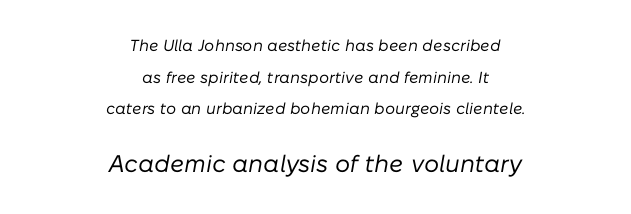
Q: Is the text bold? A: No.
Q: Is the text italic (slanted)? A: Yes, it leans right by about 10 degrees.
Q: Is the text underlined? A: No.
Q: How is the paragraph aligned? A: Centered.
Q: Is the spacing between letters normal or unusually wide? A: Normal.
Q: Is the spacing between lines tight, normal or loose? A: Loose.
Q: Which block of text is set in a larger size, the first (top) or the second (bottom)? A: The second (bottom) one.
